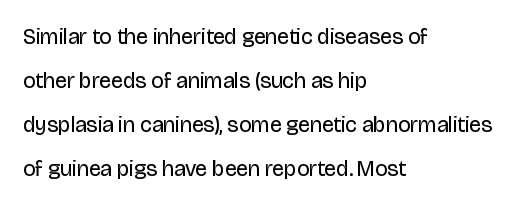
This block would shrink considerably if given ordinary leading; it's expanded now. Tracking here is standard; glyphs follow each other at the usual distance. The passage shown is not bold in any degree. When letters stand straight like this, we call the style roman or upright. Line starts are locked; line ends wander. Descender tails drop into unmarked territory.
